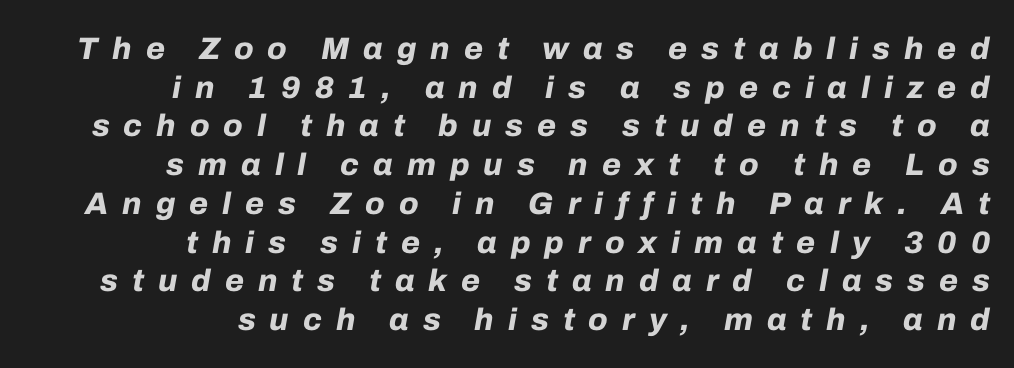
There's an unmistakable incline to the writing here. The rendering anchors every line to the right-hand side. Each word looks stretched out because of the extra space between its letters. No word sits above an underline.
